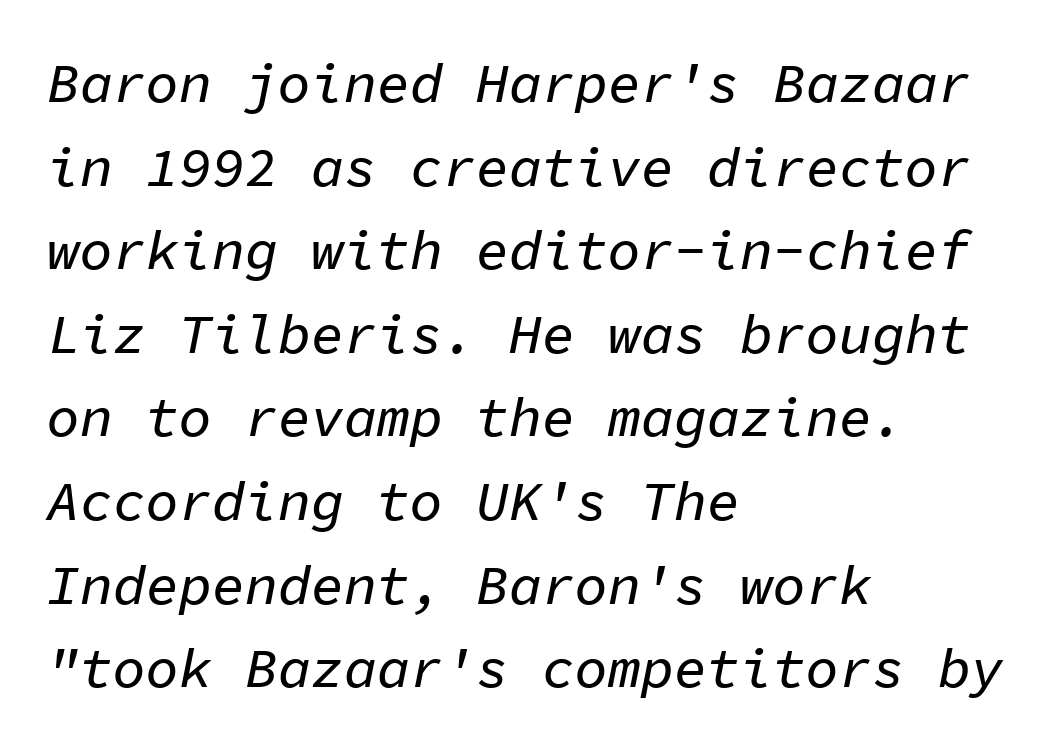
Q: Is the text italic (slanted)? A: Yes, it leans right by about 11 degrees.
Q: Is the text underlined? A: No.
Q: How is the paragraph aligned? A: Left-aligned.
Q: Is the spacing between letters normal or unusually wide? A: Normal.
Q: Is the spacing between lines tight, normal or loose? A: Normal.
Q: Width (condensed, normal, or wide)? A: Normal.
Q: Stroke contrast? A: Low.
Q: x-height? A: Medium.
Q: Monospaced? A: Yes.
